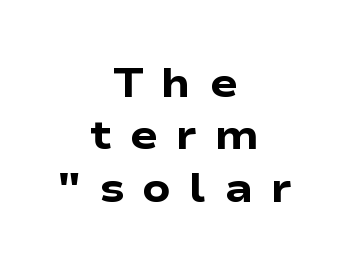
{"serif": "no", "italic": "no", "bold": "yes", "weight": "heavy", "width": "wide", "stroke_contrast": "low", "x_height": "medium", "monospaced": "no", "underline": "no", "align": "center", "line_spacing": "normal", "line_spacing_ratio": 1.28, "letter_spacing": "wide", "letter_spacing_em": 0.44, "glyph_px": 41}
